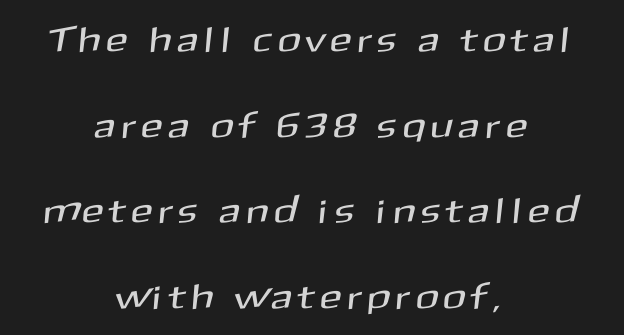
The image shows 35 px sans-serif type; set centered, loose line spacing (2.45x), unusually wide letter spacing (+0.23 em), not underlined; medium stroke contrast and a medium x-height.
